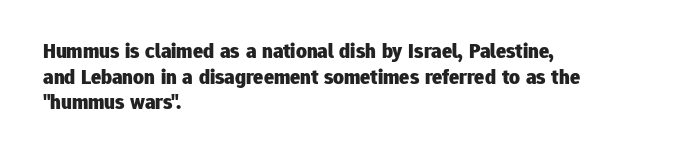
The image shows 21 px bold type, upright; set left-aligned, line spacing 1.22x, normal letter spacing, not underlined.
